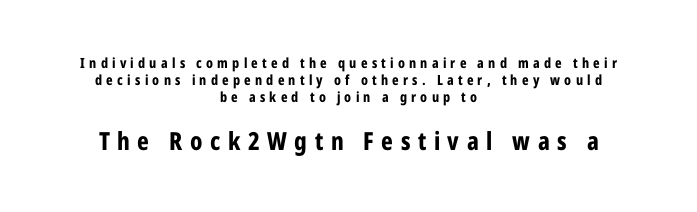
The image shows 25 px bold type, upright; set centered, line spacing 1.2x, unusually wide letter spacing (+0.3 em), not underlined; the second (bottom) block is 1.79x larger.
